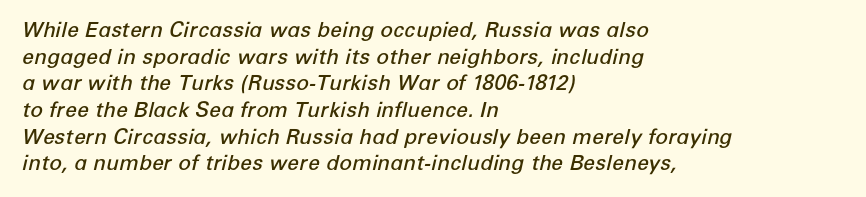
{"italic": "yes", "lean": "right", "slant_degrees": 12, "bold": "semi", "underline": "no", "align": "left", "line_spacing": "normal", "line_spacing_ratio": 1.27, "letter_spacing": "normal", "letter_spacing_em": 0.0, "glyph_px": 21}
